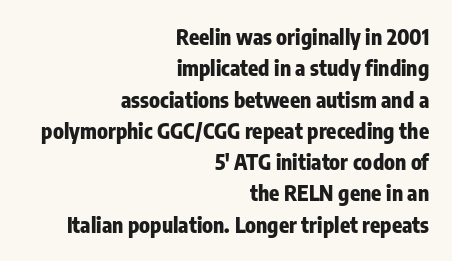
The baseline area is clear. Does extra space separate the letters? No, they use regular spacing. These lines carry a lot of weight — the face is fully bold. Where is the straight margin? On the right.
